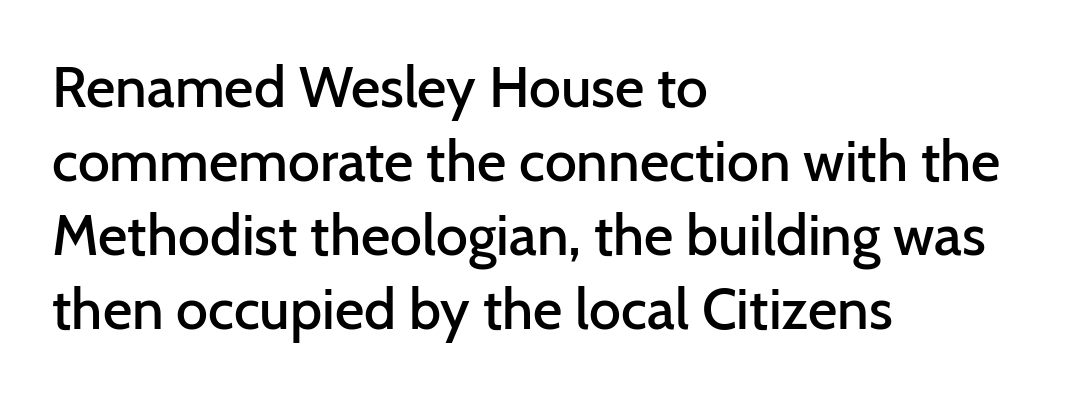
{"serif": "no", "italic": "no", "bold": "semi", "weight": "semibold", "width": "normal", "stroke_contrast": "low", "x_height": "medium", "monospaced": "no", "underline": "no", "align": "left", "line_spacing": "normal", "line_spacing_ratio": 1.3, "letter_spacing": "normal", "letter_spacing_em": 0.0, "glyph_px": 57}
